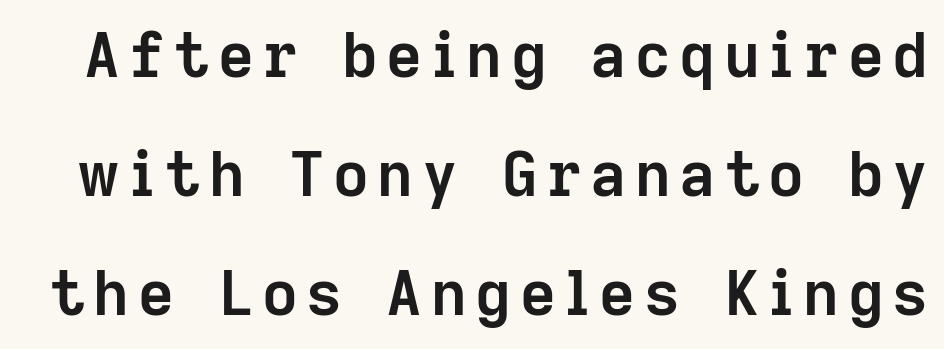
Q: Is the text bold? A: Yes.
Q: Is the text italic (slanted)? A: No, it is upright.
Q: Is the typeface a serif or a sans-serif typeface? A: Sans-serif.
Q: Is the text underlined? A: No.
Q: Is the spacing between lines tight, normal or loose? A: Loose.
Q: Width (condensed, normal, or wide)? A: Normal.
Q: Stroke contrast? A: Low.
Q: x-height? A: Medium.
Q: Monospaced? A: No.
